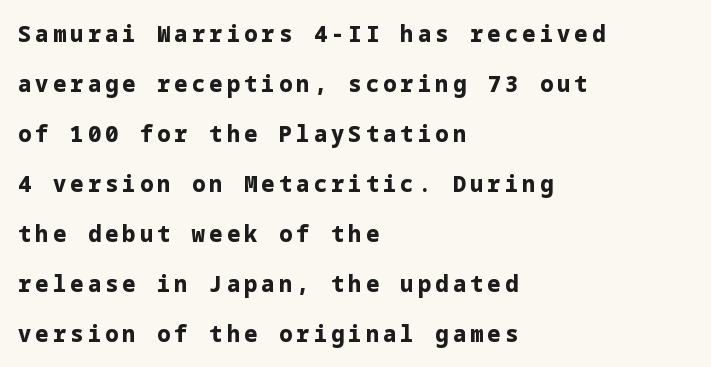
Q: Is the text bold? A: Yes.
Q: Is the text italic (slanted)? A: No, it is upright.
Q: Is the text underlined? A: No.
Q: How is the paragraph aligned? A: Left-aligned.
Q: Is the spacing between lines tight, normal or loose? A: Loose.
